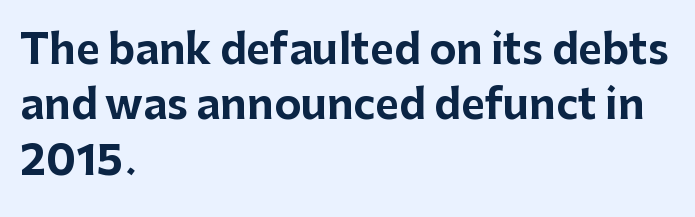
This is sans-serif lettering, the kind often seen on screens and signage. You could call the tracking neutral — neither tight nor loose. Compared with a centered layout, this one pins lines to the left instead. Glance below the letters and you will spot only blank space. Whoever set this chose a conventional vertical rhythm.
